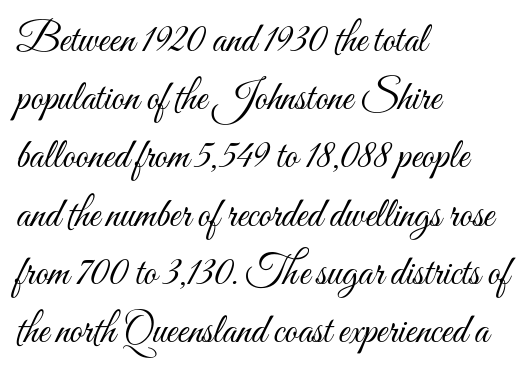
{"bold": "no", "weight": "light", "width": "condensed", "stroke_contrast": "medium", "x_height": "small", "monospaced": "no", "underline": "no", "align": "left", "line_spacing": "normal", "line_spacing_ratio": 1.42, "letter_spacing": "normal", "letter_spacing_em": 0.0, "glyph_px": 41}
